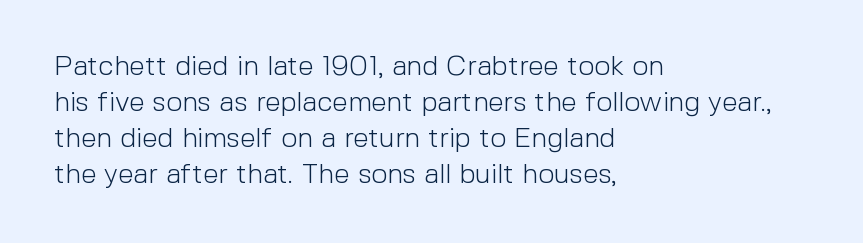
Q: Is the text bold? A: No.
Q: Is the text italic (slanted)? A: No, it is upright.
Q: Is the typeface a serif or a sans-serif typeface? A: Sans-serif.
Q: Is the text underlined? A: No.
Q: How is the paragraph aligned? A: Left-aligned.
Q: Is the spacing between letters normal or unusually wide? A: Normal.
Q: Is the spacing between lines tight, normal or loose? A: Normal.
Q: Width (condensed, normal, or wide)? A: Normal.
Q: x-height? A: Medium.
Q: Monospaced? A: No.
